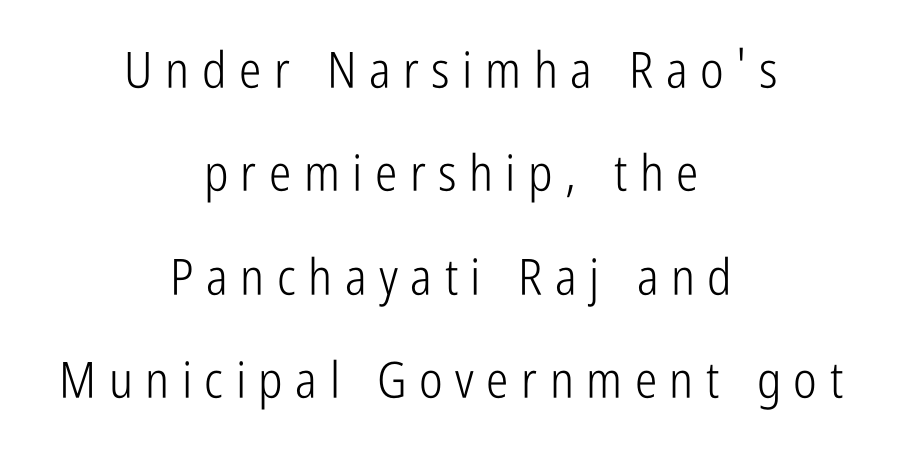
Proportional: the letters do not fall into vertical columns. Compared with a typical body face, this is equally light or lighter still. Vertical spacing — loose. Serif or sans? Sans — the stroke terminals are bare.
